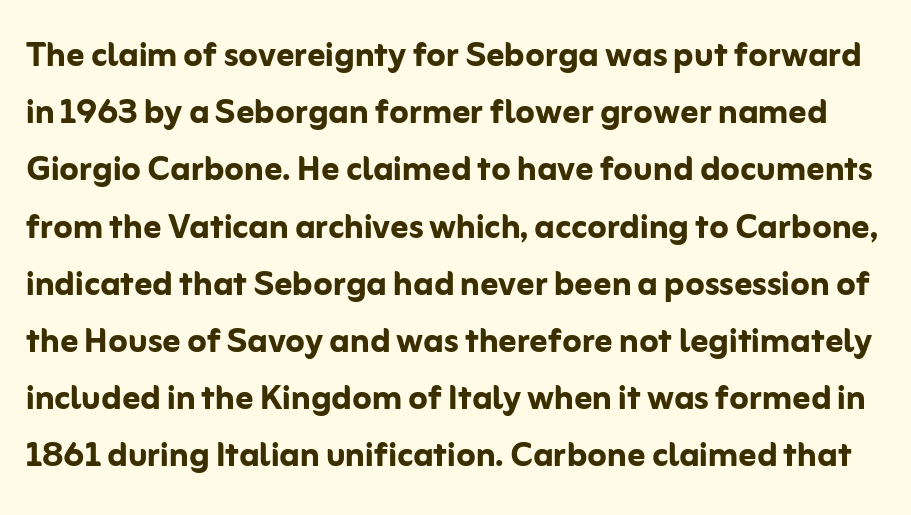
The line-height multiplier appears to be the usual default. Rendered with straight, roman letterforms. The letters carry no serifs — their stems end cleanly without finishing strokes. Students, note that the glyphs here touch the page at normal intervals.
